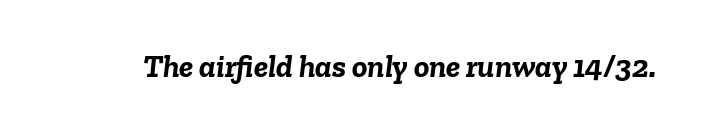
Q: Is the text bold? A: Yes.
Q: Is the text italic (slanted)? A: Yes, it leans right by about 6 degrees.
Q: Is the text underlined? A: No.
Q: Is the spacing between letters normal or unusually wide? A: Normal.
Q: Width (condensed, normal, or wide)? A: Normal.
Q: Stroke contrast? A: Low.
Q: x-height? A: Medium.
Q: Monospaced? A: No.
